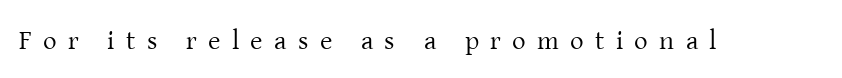
You could only call the tracking loose — the letters float apart. Descenders are the only things crossing below the line. Weight: not bold — regular or lighter. Is there any slant? The stems are plumb.
